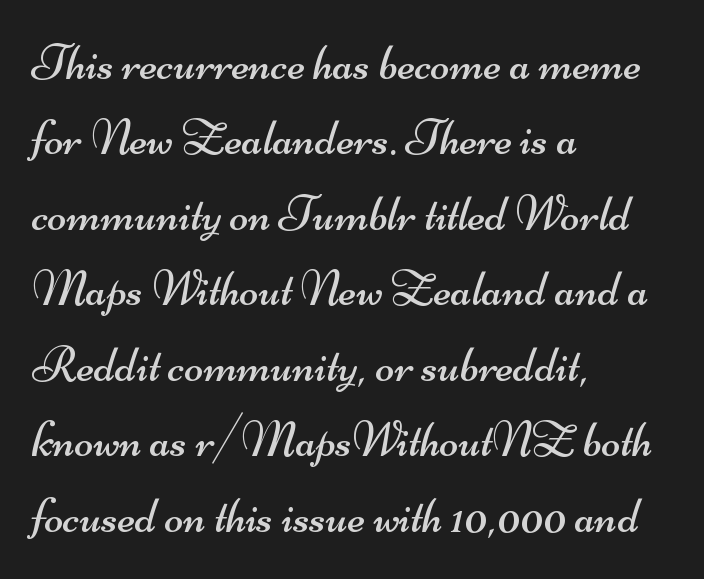
{"serif": "no", "bold": "no", "weight": "regular", "width": "wide", "stroke_contrast": "medium", "x_height": "small", "monospaced": "no", "underline": "no", "align": "left", "line_spacing": "normal", "line_spacing_ratio": 1.51, "letter_spacing": "normal", "letter_spacing_em": 0.0, "glyph_px": 50}
